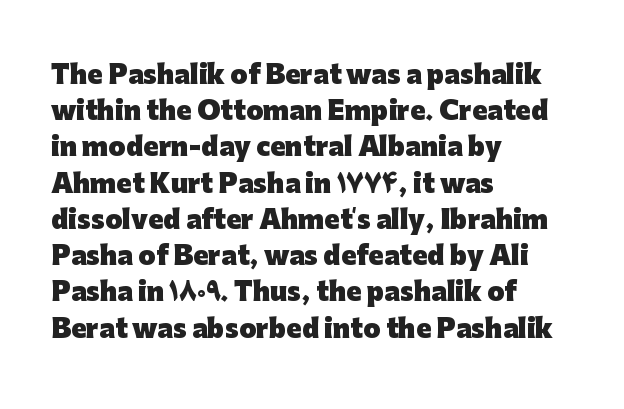
Q: Is the text bold? A: Yes.
Q: Is the text italic (slanted)? A: No, it is upright.
Q: Is the text underlined? A: No.
Q: How is the paragraph aligned? A: Left-aligned.
Q: Is the spacing between letters normal or unusually wide? A: Normal.
Q: Is the spacing between lines tight, normal or loose? A: Normal.
